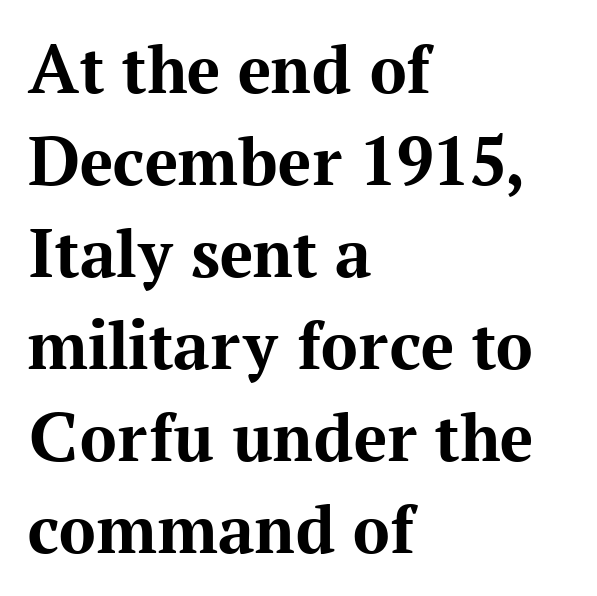
The image shows 73 px bold serif type, upright; set left-aligned, normal line spacing (1.26x), normal letter spacing, not underlined; medium stroke contrast and a medium x-height.
